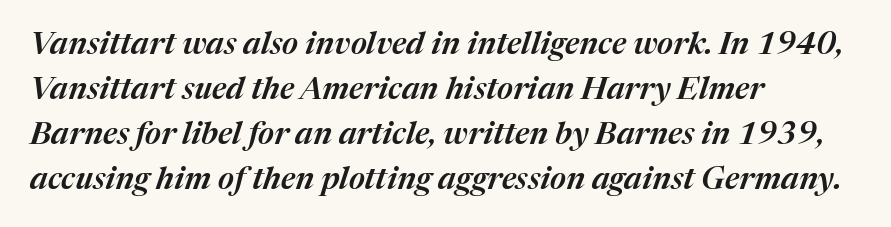
Q: Is the text italic (slanted)? A: Yes, it leans right by about 17 degrees.
Q: Is the text underlined? A: No.
Q: How is the paragraph aligned? A: Left-aligned.
Q: Is the spacing between letters normal or unusually wide? A: Normal.
Q: Is the spacing between lines tight, normal or loose? A: Normal.
Q: Width (condensed, normal, or wide)? A: Normal.
Q: Stroke contrast? A: Medium.
Q: x-height? A: Medium.
Q: Monospaced? A: No.
